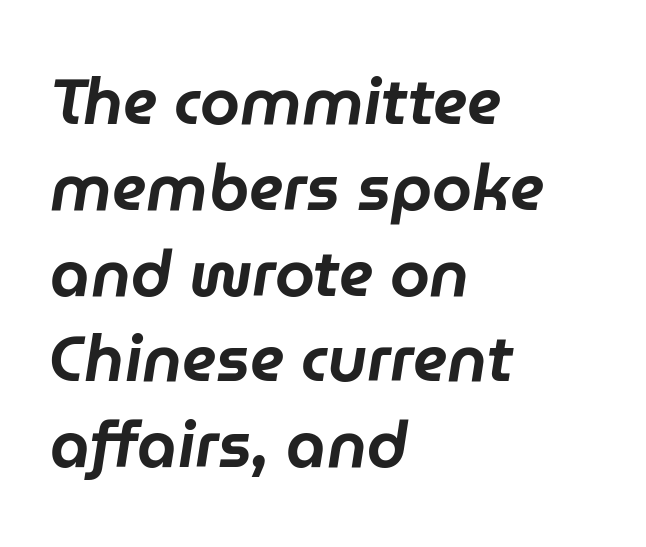
The image shows 64 px text type, italic (leaning right); set left-aligned, normal line spacing (1.34x), normal letter spacing, not underlined; low stroke contrast and a medium x-height.
